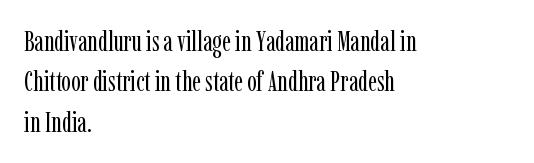
Vertically, the passage feels balanced, rows spaced as you'd expect. Line beginnings align vertically; line endings do not. Ascenders rise straight up at ninety degrees. Letter spacing: default.
